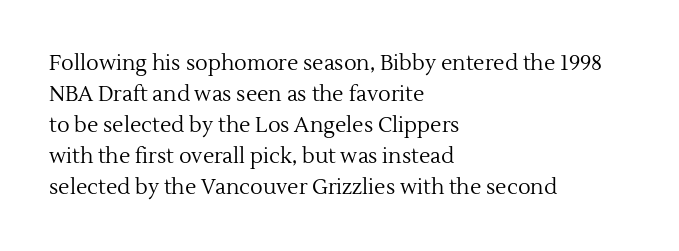
The image shows 21 px text type, upright; set left-aligned, normal line spacing (1.48x), normal letter spacing, not underlined.
